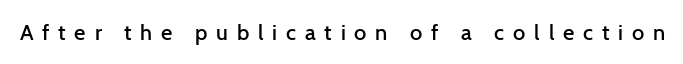
The image shows 22 px text type, upright; set unusually wide letter spacing (+0.4 em), not underlined.
